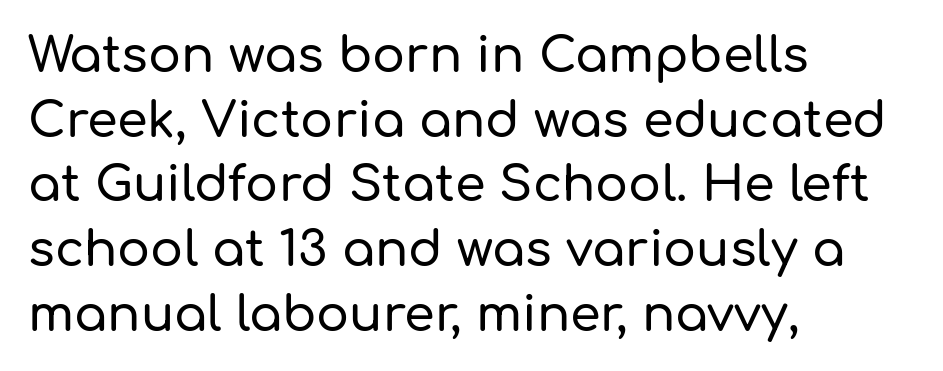
{"serif": "no", "italic": "no", "width": "normal", "stroke_contrast": "low", "x_height": "medium", "monospaced": "no", "underline": "no", "align": "left", "line_spacing": "normal", "line_spacing_ratio": 1.32, "letter_spacing": "normal", "letter_spacing_em": 0.0, "glyph_px": 49}
